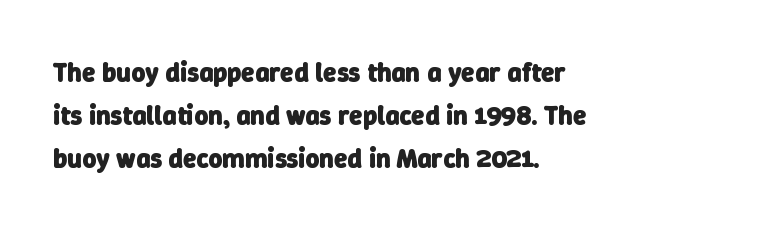
This rendering uses left alignment, leaving the right contour irregular. The foot of each line stays bare and open. Baseline-to-baseline distance is the conventional proportion of letter height. Default kerning and tracking; the words read as compact shapes. In terms of weight, the rendering is a true, heavy bold.
